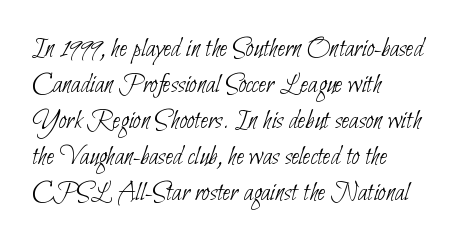
Q: Is the text bold? A: No.
Q: Is the typeface a serif or a sans-serif typeface? A: Sans-serif.
Q: Is the text underlined? A: No.
Q: How is the paragraph aligned? A: Left-aligned.
Q: Is the spacing between letters normal or unusually wide? A: Normal.
Q: Is the spacing between lines tight, normal or loose? A: Normal.
Q: Width (condensed, normal, or wide)? A: Condensed.
Q: Stroke contrast? A: Low.
Q: x-height? A: Small.
Q: Monospaced? A: No.
